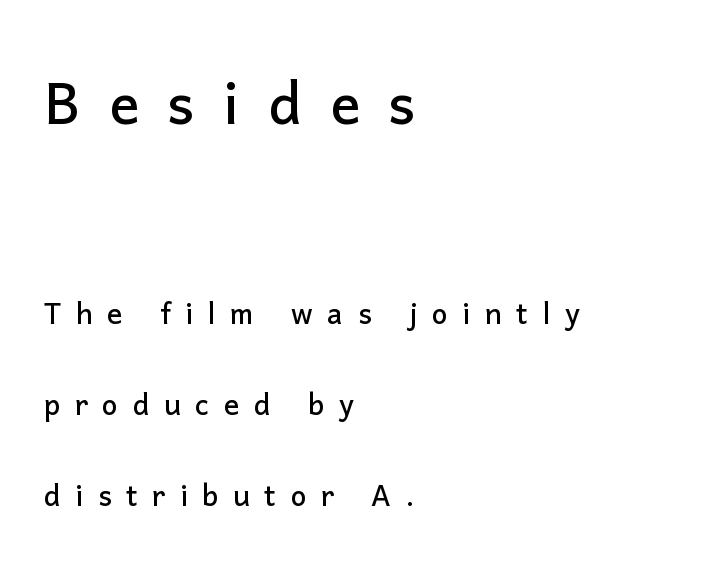
The image shows 75 px sans-serif type, upright; set left-aligned, loose line spacing (2.39x), unusually wide letter spacing (+0.38 em), not underlined; the first (top) block is 1.97x larger; low stroke contrast and a medium x-height.
